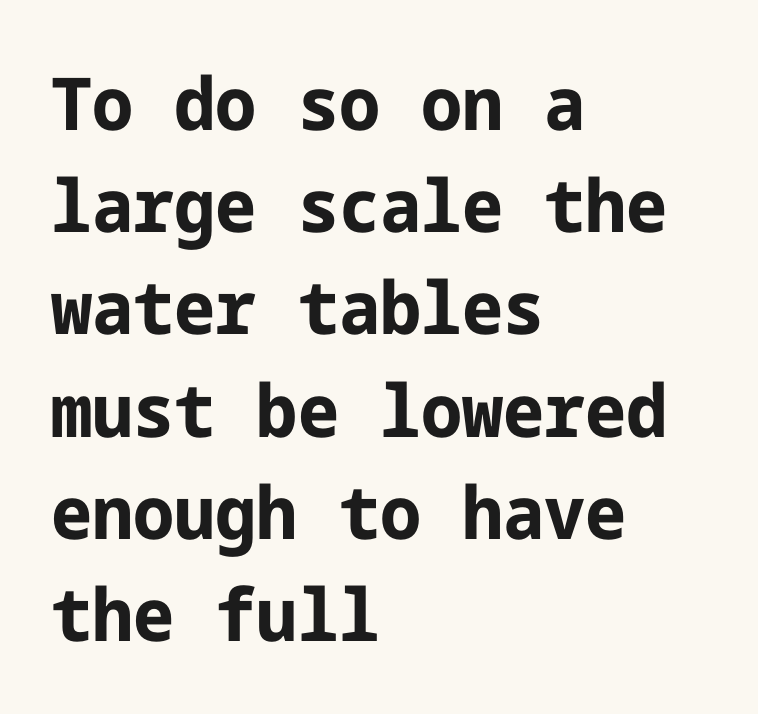
The image shows 73 px bold sans-serif type, upright; set left-aligned, normal line spacing (1.4x), normal letter spacing, not underlined; low stroke contrast and a medium x-height.
